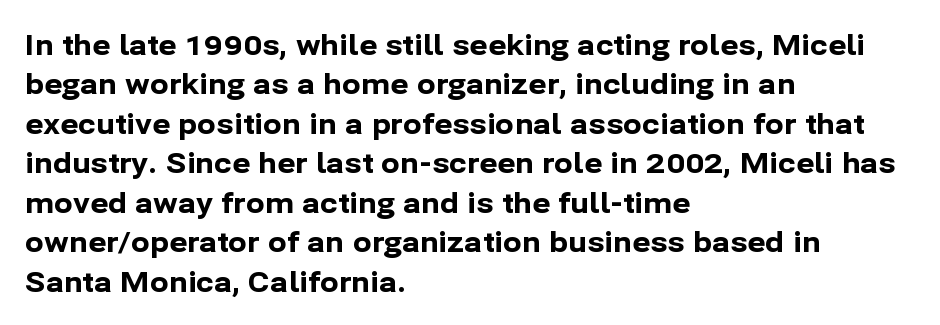
The image shows 28 px bold sans-serif type, upright; set left-aligned, normal line spacing (1.41x), normal letter spacing, not underlined; low stroke contrast and a medium x-height.
